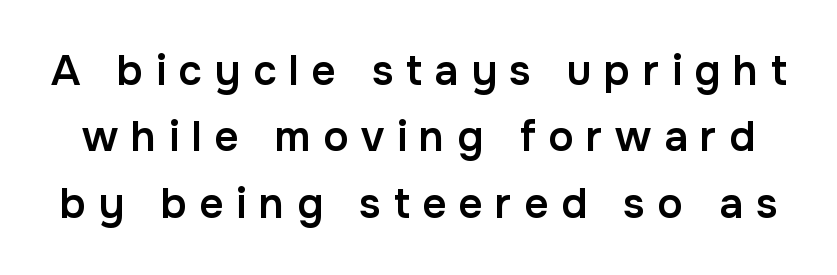
{"serif": "no", "italic": "no", "bold": "semi", "weight": "semibold", "width": "normal", "stroke_contrast": "low", "x_height": "medium", "monospaced": "no", "underline": "no", "line_spacing": "normal", "line_spacing_ratio": 1.58, "letter_spacing": "wide", "letter_spacing_em": 0.3, "glyph_px": 42}
